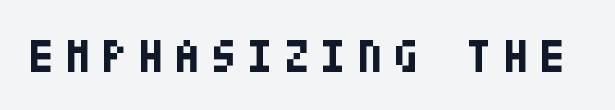
The image shows 47 px bold, condensed sans-serif type, upright; set unusually wide letter spacing (+0.23 em), not underlined; low stroke contrast and a large x-height.
